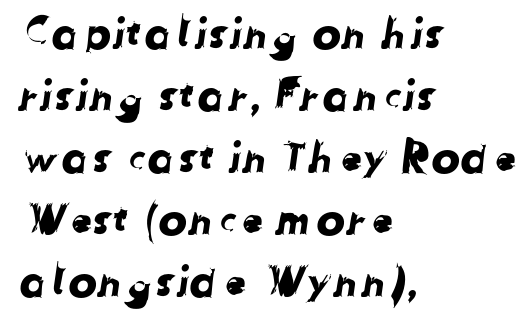
Left-aligned paragraph, ragged on the right. These lines are rendered in a variable-pitch font. The type family on display is of the sans-serif kind. Words float on clear page, feet unadorned. What's the leading like? Ordinary, nothing unusual. The type is set solid horizontally, with unmodified tracking.
